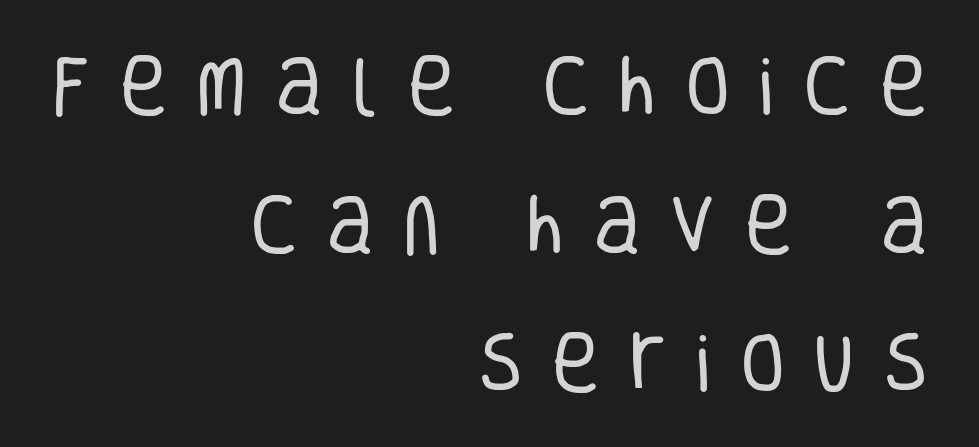
The image shows 66 px regular-weight, condensed sans-serif type, upright; set right-aligned, loose line spacing (2.1x), unusually wide letter spacing (+0.43 em), not underlined; low stroke contrast and a large x-height.
